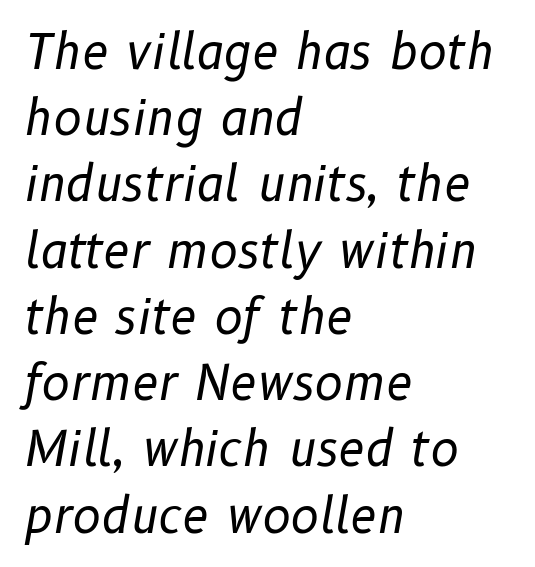
{"italic": "yes", "lean": "right", "slant_degrees": 10, "bold": "no", "weight": "regular", "width": "normal", "stroke_contrast": "low", "x_height": "medium", "monospaced": "no", "underline": "no", "align": "left", "line_spacing": "normal", "line_spacing_ratio": 1.38, "letter_spacing": "normal", "letter_spacing_em": 0.0, "glyph_px": 48}
